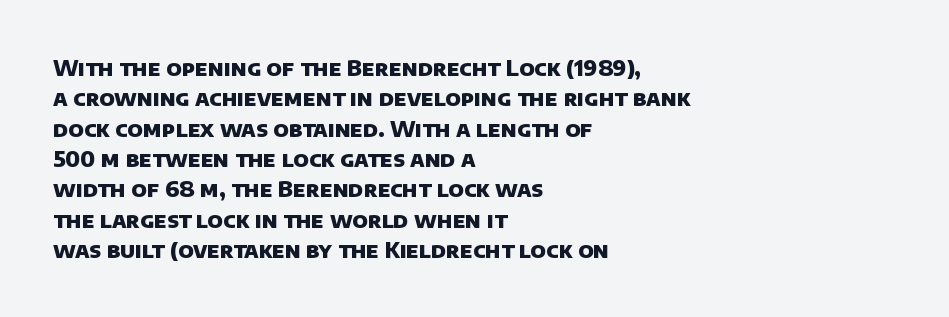
{"bold": "yes", "underline": "no", "align": "left", "line_spacing": "normal", "line_spacing_ratio": 1.38, "letter_spacing": "normal", "letter_spacing_em": 0.0, "glyph_px": 22}
